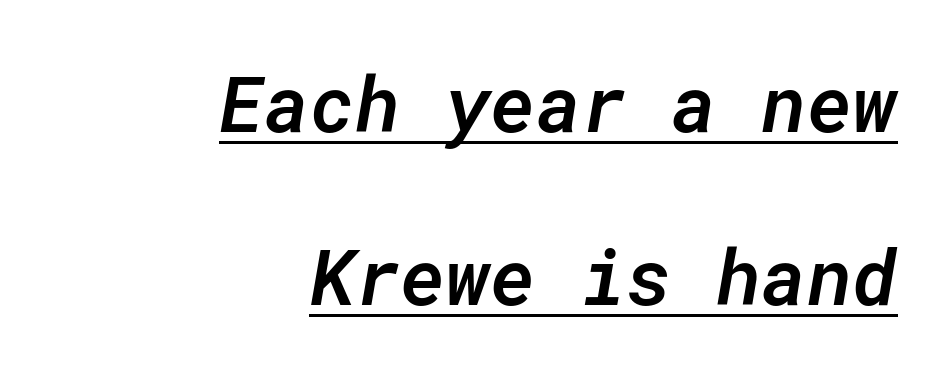
The image shows 77 px semibold type, italic (leaning right), monospaced; set right-aligned, loose line spacing (2.25x), normal letter spacing, underlined; low stroke contrast and a medium x-height.
